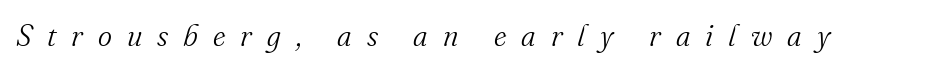
Little horizontal feet cap the strokes, marking this as serif type. Anything drawn beneath the words? Only blank space. Stroke mass is kept to a normal reading level or below. Characters follow at a spacing far wider than the type designer built in. Style check: oblique.
